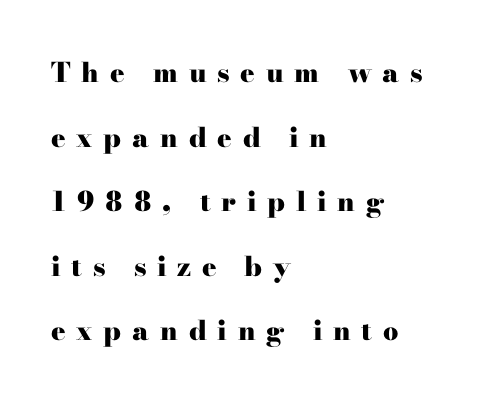
Q: Is the text bold? A: Yes.
Q: Is the text italic (slanted)? A: No, it is upright.
Q: Is the text underlined? A: No.
Q: How is the paragraph aligned? A: Left-aligned.
Q: Is the spacing between letters normal or unusually wide? A: Unusually wide.
Q: Is the spacing between lines tight, normal or loose? A: Loose.
